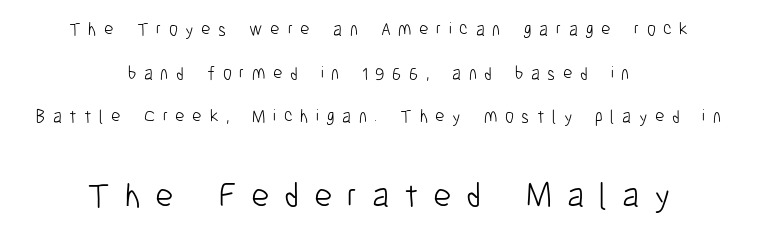
The designer dialed line spacing up above the default. No letter is thick-stroked: the sample isn't bold. The compositor balanced each line on the midline. There is plenty of visible air inserted between adjacent glyphs. Character widths vary here, with narrow letters taking less room than wide ones.
